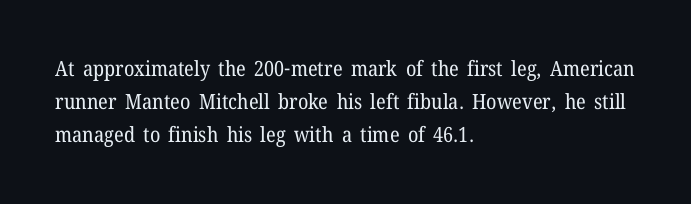
Q: Is the text bold? A: No.
Q: Is the text italic (slanted)? A: No, it is upright.
Q: Is the text underlined? A: No.
Q: How is the paragraph aligned? A: Left-aligned.
Q: Is the spacing between letters normal or unusually wide? A: Normal.
Q: Is the spacing between lines tight, normal or loose? A: Normal.
